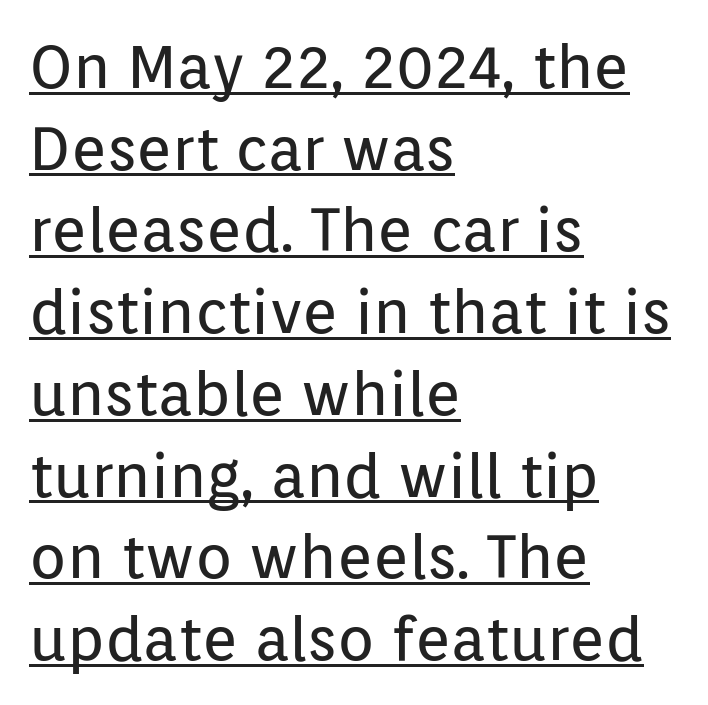
The passage shown is not bold in any degree. Does the copy run flush right? No — it runs flush left. In designer terms, the underline attribute is active on this setting. Here the designer chose a conventional face with non-uniform glyph widths. The type sits square on the baseline with zero lean. Is this a sans? Yes — the strokes have no serifs.
